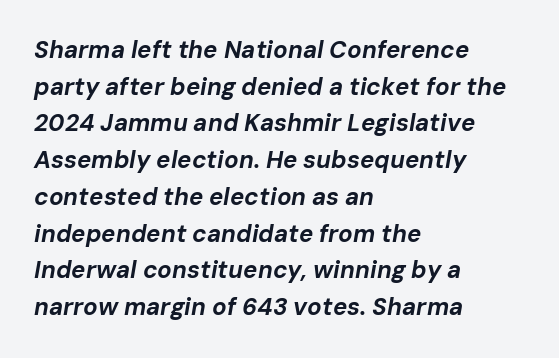
Slanted lettering throughout. The rendering anchors every line to the left-hand side. Letter spacing: default. One glance says typical: line gaps are just what's usual. The font is running at its bold setting. The space directly below the letters is spotless.
